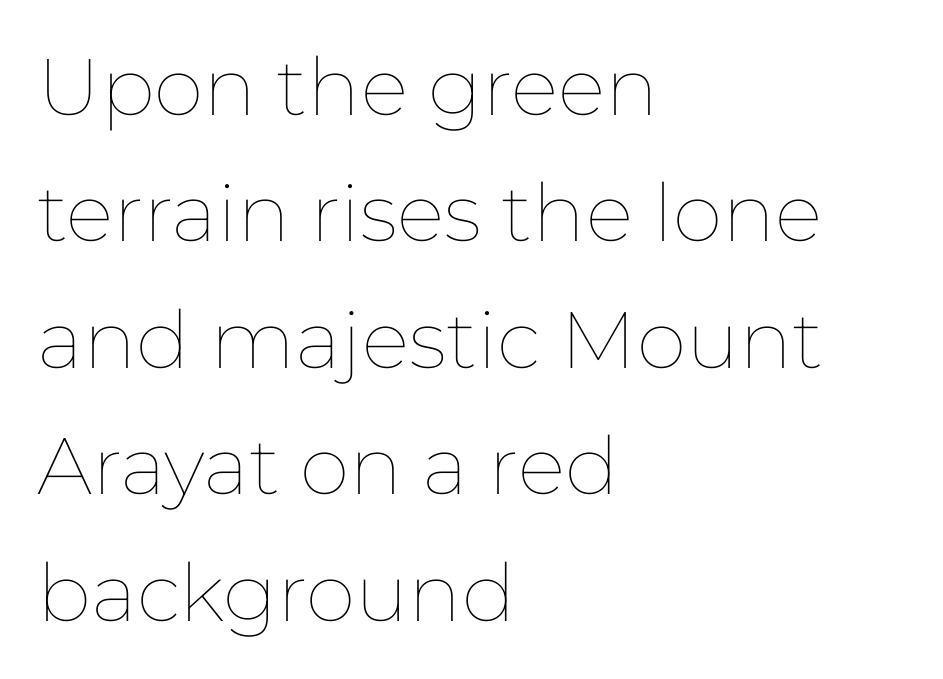
The area under the type is left untouched. Does the leading feel generous? No, just average. The type sits square on the baseline with zero lean. You could not count columns in this text — the font is proportionally spaced.
